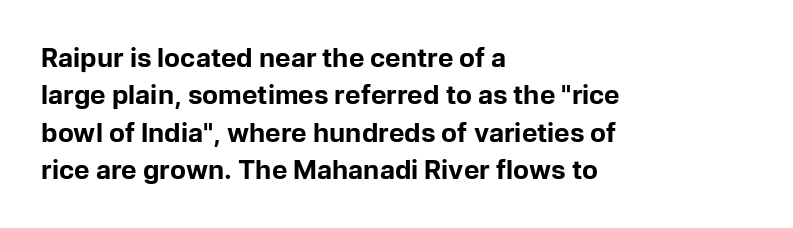
Q: Is the text bold? A: Yes.
Q: Is the text italic (slanted)? A: No, it is upright.
Q: Is the text underlined? A: No.
Q: How is the paragraph aligned? A: Left-aligned.
Q: Is the spacing between letters normal or unusually wide? A: Normal.
Q: Is the spacing between lines tight, normal or loose? A: Normal.
